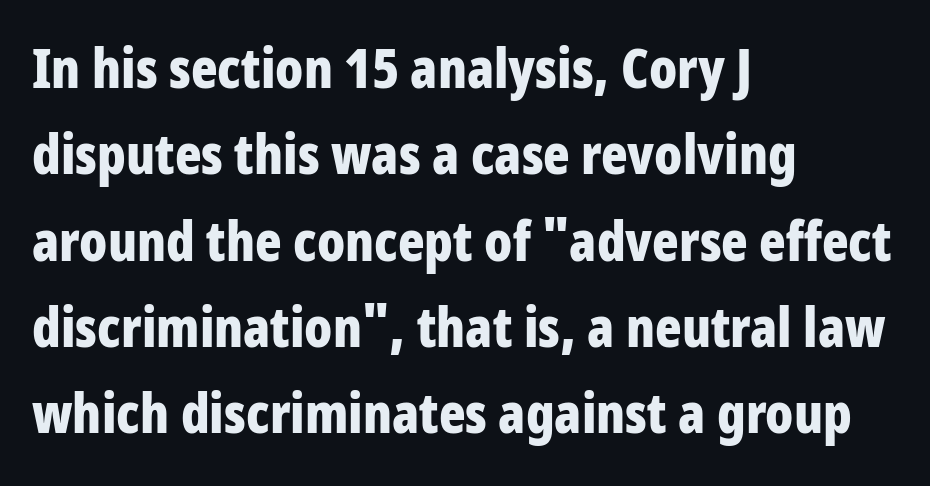
The foot of each line stays bare and open. Plenty of ink on the page — the face is bold. Here the designer chose a conventional face with non-uniform glyph widths. The line-height multiplier appears to be the usual default.
